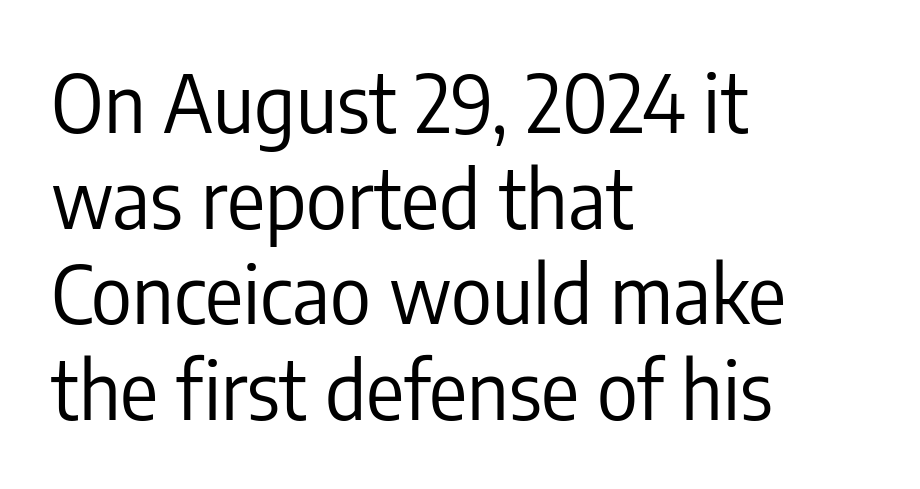
Q: Is the text bold? A: No.
Q: Is the text italic (slanted)? A: No, it is upright.
Q: Is the typeface a serif or a sans-serif typeface? A: Sans-serif.
Q: Is the text underlined? A: No.
Q: How is the paragraph aligned? A: Left-aligned.
Q: Is the spacing between letters normal or unusually wide? A: Normal.
Q: Width (condensed, normal, or wide)? A: Condensed.
Q: Stroke contrast? A: Low.
Q: x-height? A: Medium.
Q: Monospaced? A: No.
